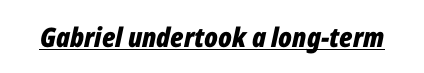
A typographer would call this underscored text. Each glyph is drawn with heavy, bold strokes. Spacing between characters is what you'd get straight out of the box. The face used here has a pronounced slope to its letters.
